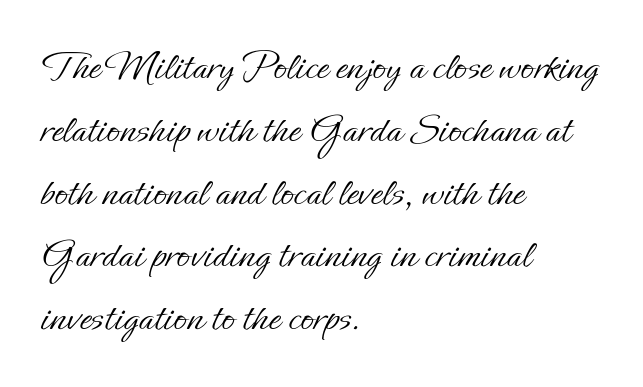
The image shows 43 px light type; set left-aligned, normal line spacing (1.46x), normal letter spacing, not underlined; low stroke contrast and a small x-height.
